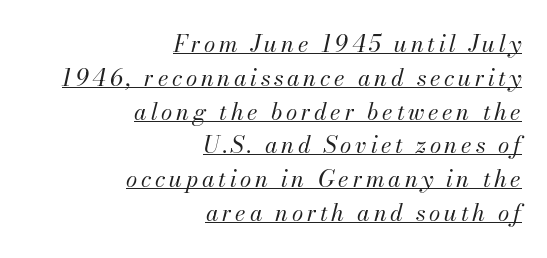
{"italic": "yes", "lean": "right", "slant_degrees": 13, "bold": "no", "underline": "yes", "align": "right", "line_spacing": "normal", "line_spacing_ratio": 1.47, "glyph_px": 23}
